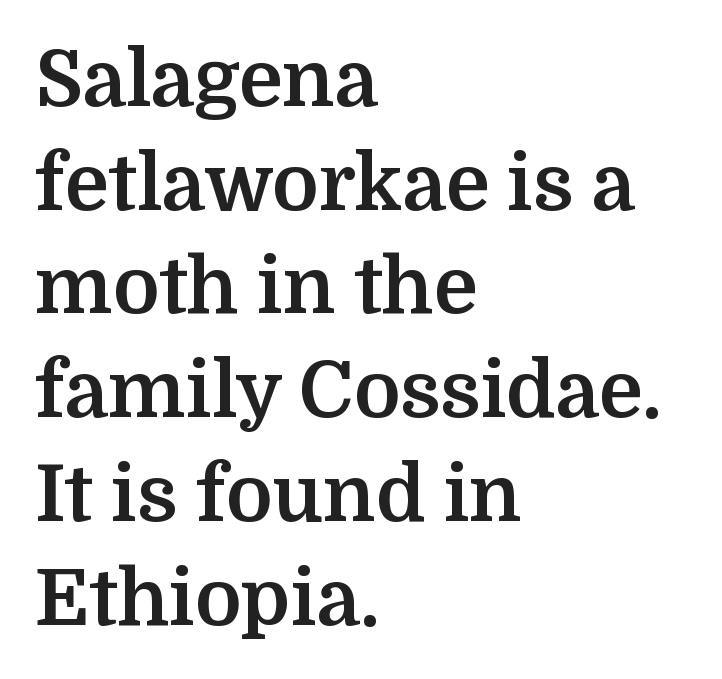
The image shows 78 px bold serif type, upright; set left-aligned, normal line spacing (1.33x), normal letter spacing, not underlined; medium stroke contrast and a medium x-height.
